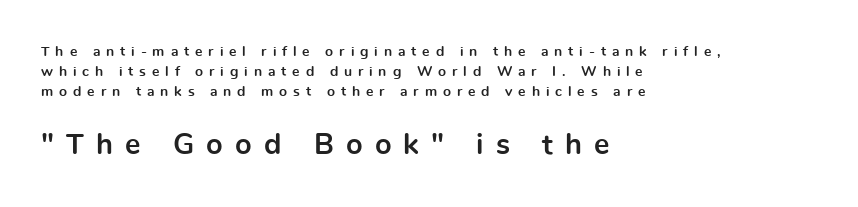
The letterforms stand isolated, each surrounded by extra space. A student would notice the bottom passage is typeset larger than what precedes it. Any mark beneath the type? The region is blank. Classification — sans serif. Casual observation: everything's shoved over to the left.
